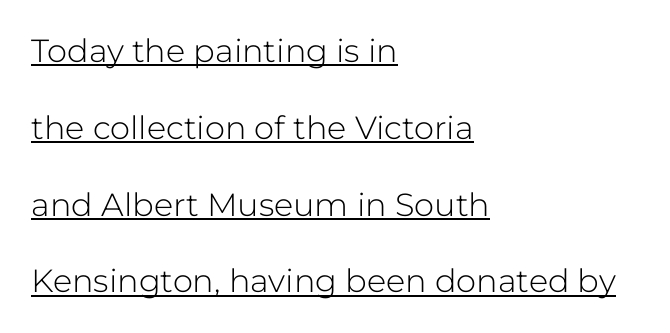
{"serif": "no", "italic": "no", "bold": "no", "weight": "light", "width": "normal", "stroke_contrast": "low", "x_height": "medium", "monospaced": "no", "underline": "yes", "align": "left", "line_spacing": "loose", "line_spacing_ratio": 2.4, "letter_spacing": "normal", "letter_spacing_em": 0.0, "glyph_px": 32}
